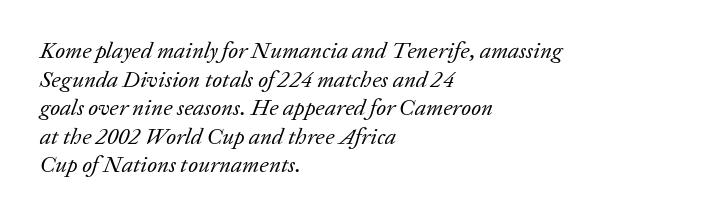
The image shows 23 px text type, italic (leaning right); set left-aligned, line spacing 1.24x, normal letter spacing, not underlined.
